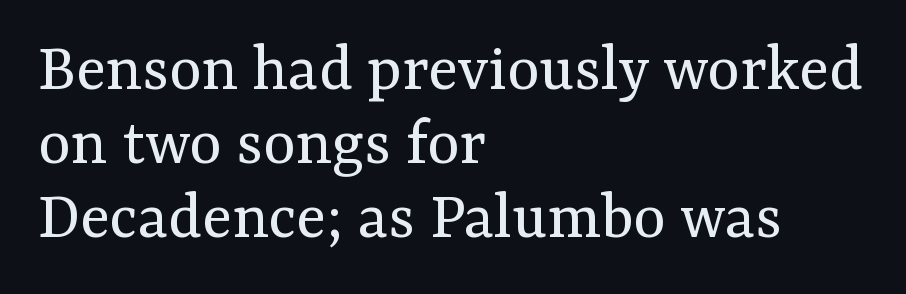
{"serif": "yes", "italic": "no", "bold": "no", "weight": "regular", "width": "normal", "stroke_contrast": "medium", "x_height": "medium", "monospaced": "no", "underline": "no", "align": "left", "line_spacing": "tight", "line_spacing_ratio": 1.07, "letter_spacing": "normal", "letter_spacing_em": 0.0, "glyph_px": 69}
